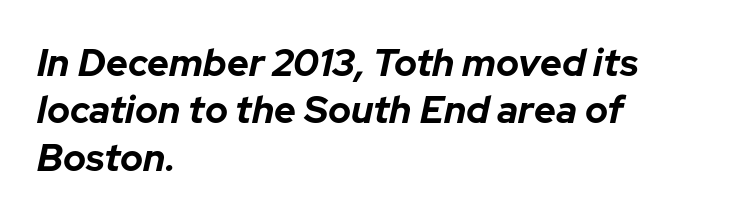
Characters are canted at an angle relative to the baseline's perpendicular. The font is running at its bold setting. Do the characters align in a grid? No, the font is proportional. Only glyphs here, with clear space below each row.
